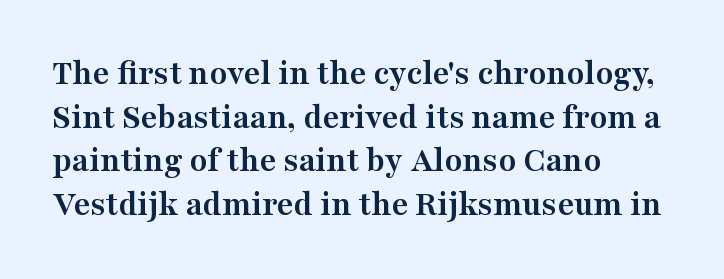
The image shows 36 px semibold, wide serif type, upright; set left-aligned, line spacing 1.21x, normal letter spacing, not underlined; medium stroke contrast and a medium x-height.
